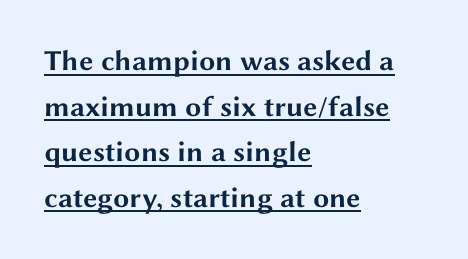
{"serif": "no", "italic": "no", "bold": "yes", "weight": "bold", "width": "wide", "stroke_contrast": "medium", "x_height": "medium", "monospaced": "no", "underline": "yes", "align": "left", "line_spacing": "normal", "line_spacing_ratio": 1.57, "letter_spacing": "normal", "letter_spacing_em": 0.0, "glyph_px": 29}
